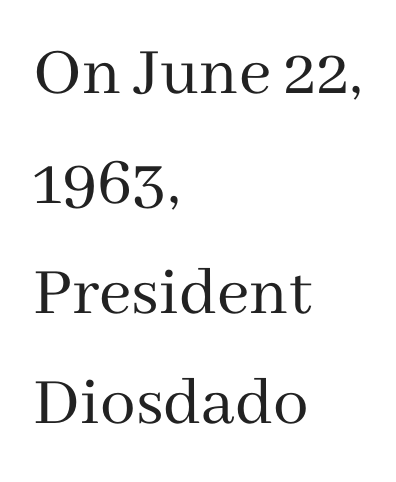
The paragraph shown leans on its left margin. Normally led — the rows are evenly, conventionally spaced. What stands out about the letter spacing? Nothing — it is the standard amount. The string is rendered with underlining switched off.
